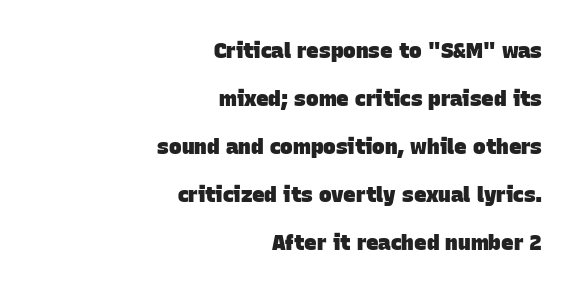
The image shows 21 px bold type; set right-aligned, loose line spacing (2.29x), normal letter spacing, not underlined.
